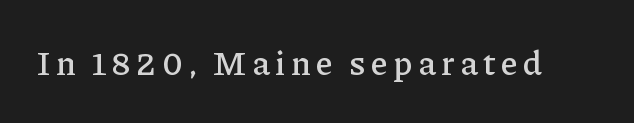
{"serif": "yes", "italic": "no", "width": "normal", "stroke_contrast": "low", "x_height": "medium", "monospaced": "no", "underline": "no", "glyph_px": 34}
